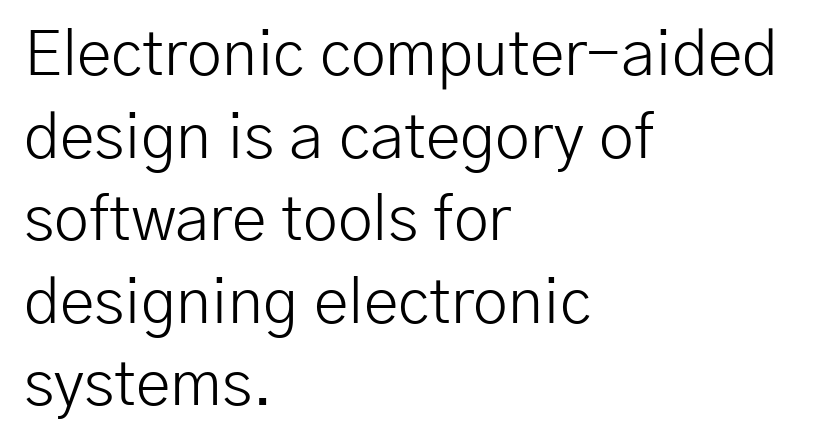
{"serif": "no", "italic": "no", "bold": "no", "weight": "light", "width": "normal", "stroke_contrast": "low", "x_height": "medium", "monospaced": "no", "underline": "no", "align": "left", "line_spacing": "normal", "line_spacing_ratio": 1.31, "letter_spacing": "normal", "letter_spacing_em": 0.0, "glyph_px": 63}
